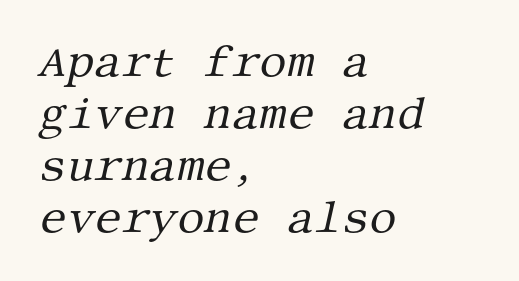
Q: Is the text bold? A: No.
Q: Is the text italic (slanted)? A: Yes, it leans right by about 13 degrees.
Q: Is the typeface a serif or a sans-serif typeface? A: Serif.
Q: Is the text underlined? A: No.
Q: How is the paragraph aligned? A: Left-aligned.
Q: Is the spacing between letters normal or unusually wide? A: Normal.
Q: Width (condensed, normal, or wide)? A: Normal.
Q: Stroke contrast? A: Medium.
Q: x-height? A: Large.
